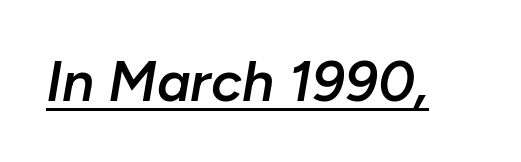
The image shows 57 px semibold type, italic (leaning right); set normal letter spacing, underlined; low stroke contrast and a medium x-height.
